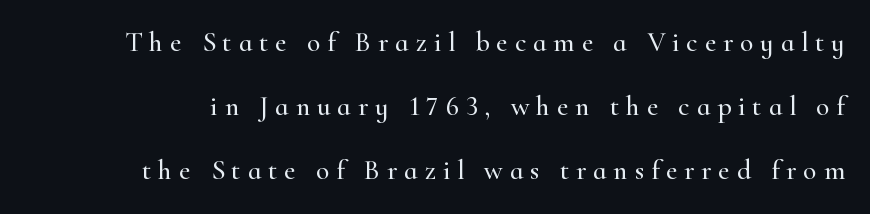
The image shows 28 px serif type, upright; set loose line spacing (2.29x), unusually wide letter spacing (+0.24 em), not underlined; high stroke contrast and a small x-height.
